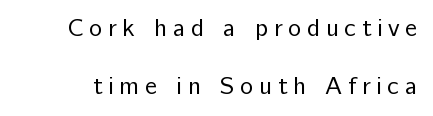
{"italic": "no", "bold": "no", "underline": "no", "line_spacing": "loose", "line_spacing_ratio": 2.33, "letter_spacing": "wide", "letter_spacing_em": 0.22, "glyph_px": 25}
